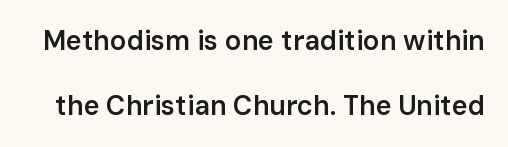
{"italic": "no", "bold": "semi", "underline": "no", "line_spacing": "loose", "line_spacing_ratio": 2.4, "letter_spacing": "normal", "letter_spacing_em": 0.0, "glyph_px": 27}
